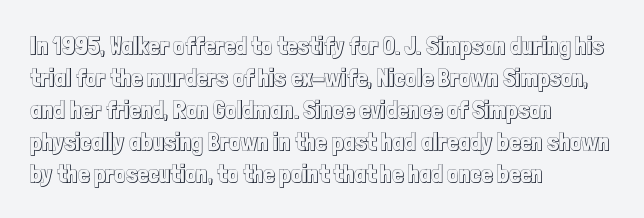
Summary of vertical rhythm: regular, with standard interline spacing. The string is rendered with underlining switched off. This rendering uses left alignment, leaving the right contour irregular. The lettering stays uniformly vertical, giving the passage a roman look. The horizontal fit of the characters is conventional and even.
